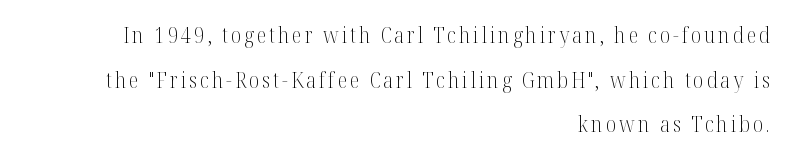
The image shows 22 px text type, upright; set right-aligned, loose line spacing (2.03x), not underlined.
